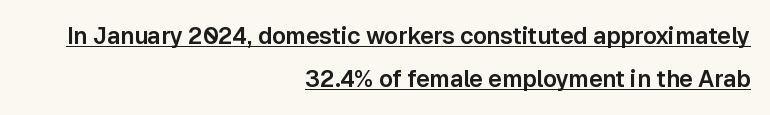
Q: Is the text italic (slanted)? A: No, it is upright.
Q: Is the text underlined? A: Yes.
Q: How is the paragraph aligned? A: Right-aligned.
Q: Is the spacing between letters normal or unusually wide? A: Normal.
